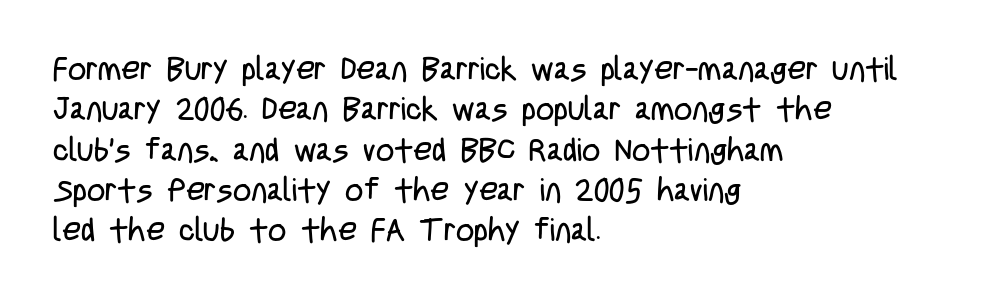
{"serif": "no", "italic": "no", "bold": "no", "weight": "regular", "width": "condensed", "stroke_contrast": "low", "x_height": "large", "monospaced": "no", "underline": "no", "align": "left", "line_spacing": "normal", "line_spacing_ratio": 1.26, "letter_spacing": "normal", "letter_spacing_em": 0.0, "glyph_px": 32}
